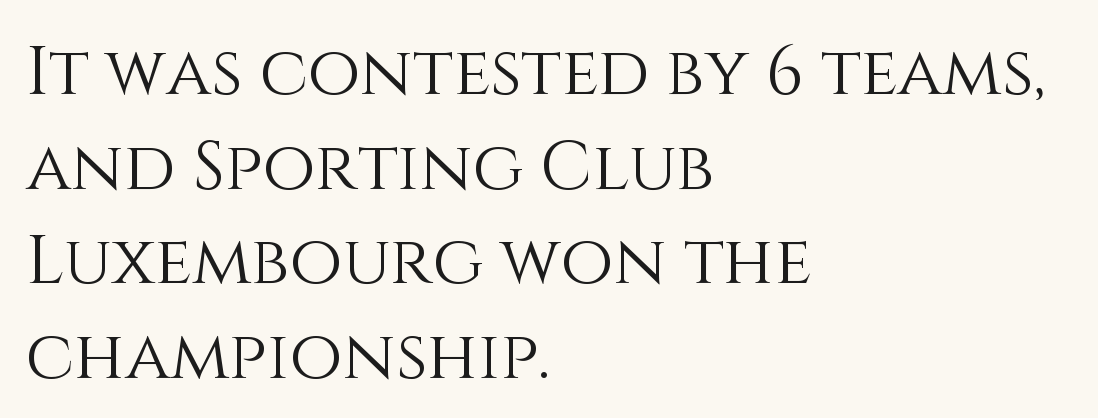
Q: Is the text bold? A: No.
Q: Is the text italic (slanted)? A: No, it is upright.
Q: Is the text underlined? A: No.
Q: How is the paragraph aligned? A: Left-aligned.
Q: Is the spacing between letters normal or unusually wide? A: Normal.
Q: Is the spacing between lines tight, normal or loose? A: Normal.
Q: Width (condensed, normal, or wide)? A: Normal.
Q: Stroke contrast? A: Medium.
Q: x-height? A: Large.
Q: Monospaced? A: No.
